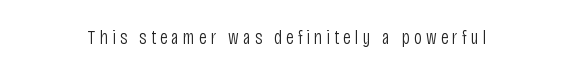
The image shows 20 px text type, upright; set unusually wide letter spacing (+0.2 em), not underlined.
